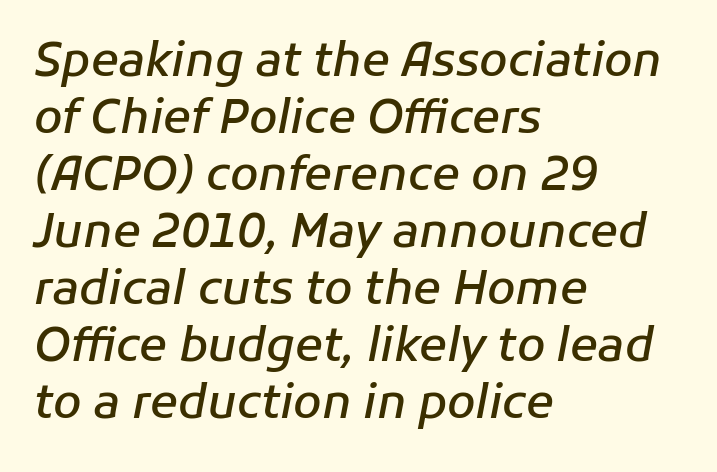
Is this a fixed-width face? No — the glyphs have proportional, varying widths. These lines are set flush left with a ragged right edge. The characters look somewhat weighty, a semibold short of true bold. Plain, unruled lines of type. Between one letter and the next there's only the usual sliver of space. The typography opts for an oblique posture over an upright one.
